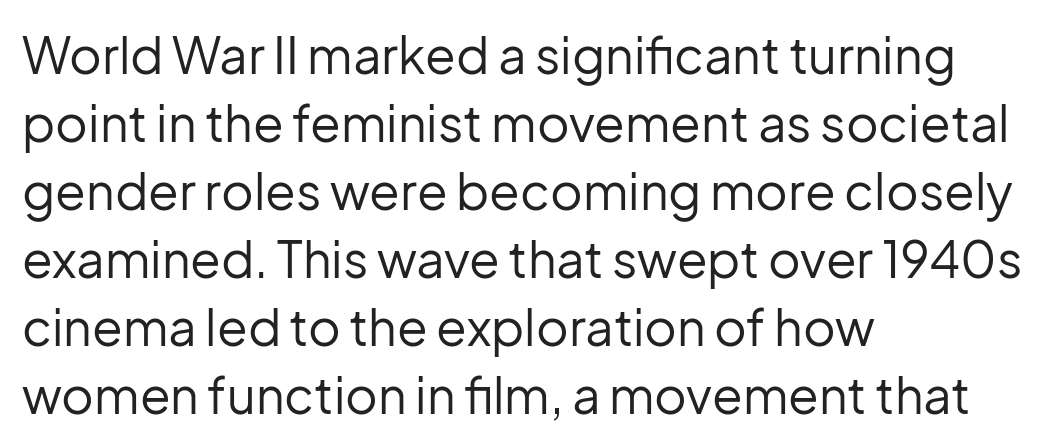
{"serif": "no", "italic": "no", "bold": "no", "weight": "regular", "width": "normal", "stroke_contrast": "low", "x_height": "medium", "monospaced": "no", "underline": "no", "align": "left", "line_spacing": "normal", "line_spacing_ratio": 1.36, "letter_spacing": "normal", "letter_spacing_em": 0.0, "glyph_px": 50}
